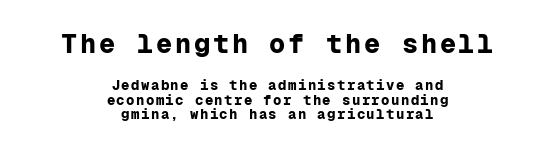
{"italic": "no", "bold": "yes", "underline": "no", "align": "center", "line_spacing": "tight", "line_spacing_ratio": 1.05, "larger_block": "first", "size_ratio": 1.93, "glyph_px": 27}
